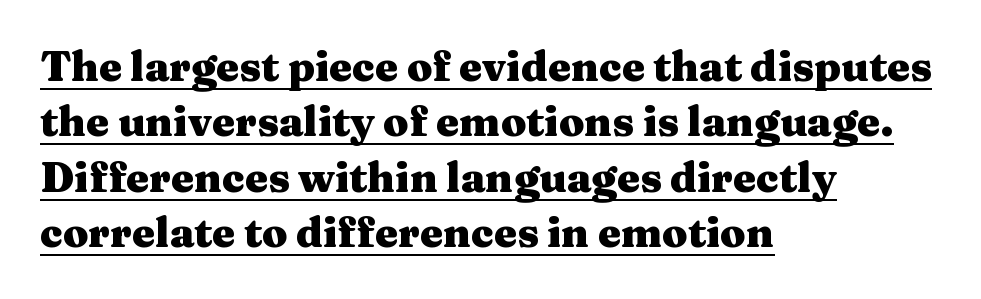
Q: Is the text bold? A: Yes.
Q: Is the text italic (slanted)? A: No, it is upright.
Q: Is the typeface a serif or a sans-serif typeface? A: Serif.
Q: Is the text underlined? A: Yes.
Q: How is the paragraph aligned? A: Left-aligned.
Q: Is the spacing between letters normal or unusually wide? A: Normal.
Q: Is the spacing between lines tight, normal or loose? A: Normal.
Q: Width (condensed, normal, or wide)? A: Wide.
Q: Stroke contrast? A: Medium.
Q: x-height? A: Medium.
Q: Monospaced? A: No.
